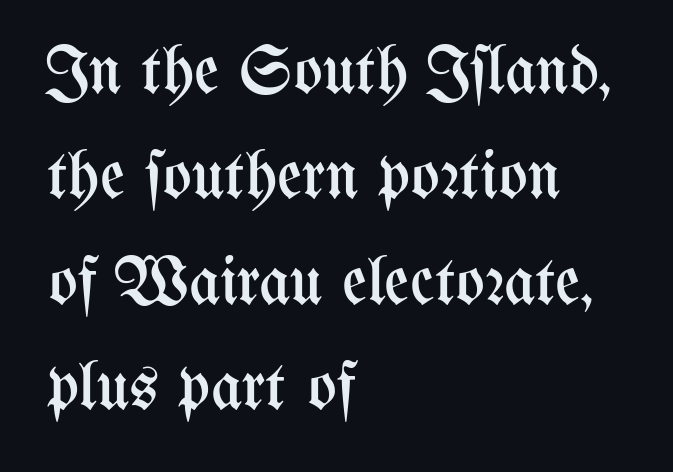
Q: Is the text bold? A: No.
Q: Is the text italic (slanted)? A: No, it is upright.
Q: Is the text underlined? A: No.
Q: How is the paragraph aligned? A: Left-aligned.
Q: Is the spacing between letters normal or unusually wide? A: Normal.
Q: Is the spacing between lines tight, normal or loose? A: Normal.
Q: Width (condensed, normal, or wide)? A: Condensed.
Q: Stroke contrast? A: Medium.
Q: x-height? A: Medium.
Q: Monospaced? A: No.
